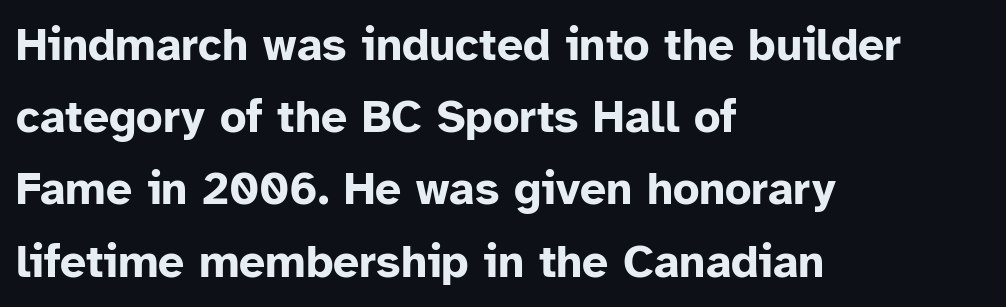
{"serif": "no", "italic": "no", "bold": "yes", "weight": "bold", "width": "normal", "stroke_contrast": "low", "x_height": "medium", "monospaced": "no", "underline": "no", "align": "left", "line_spacing": "normal", "line_spacing_ratio": 1.57, "letter_spacing": "normal", "letter_spacing_em": 0.0, "glyph_px": 46}
